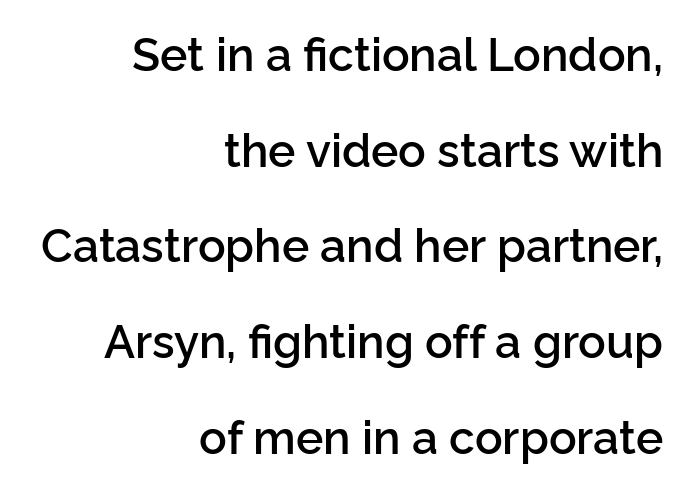
The image shows 46 px semibold sans-serif type, upright; set right-aligned, loose line spacing (2.08x), normal letter spacing, not underlined; low stroke contrast and a medium x-height.
